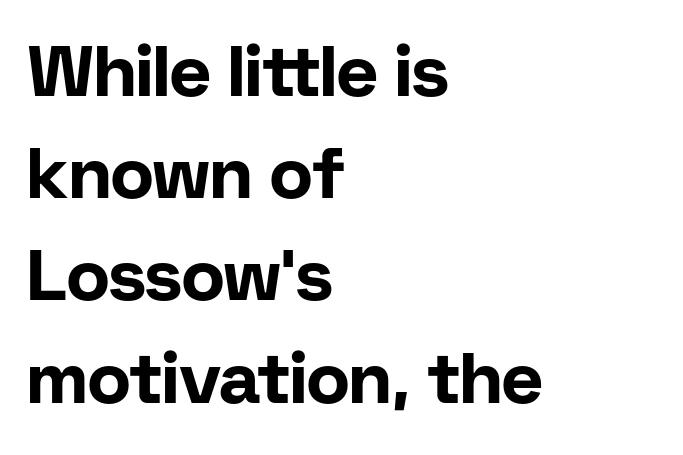
Q: Is the text bold? A: Yes.
Q: Is the text italic (slanted)? A: No, it is upright.
Q: Is the typeface a serif or a sans-serif typeface? A: Sans-serif.
Q: Is the text underlined? A: No.
Q: How is the paragraph aligned? A: Left-aligned.
Q: Is the spacing between letters normal or unusually wide? A: Normal.
Q: Is the spacing between lines tight, normal or loose? A: Normal.
Q: Width (condensed, normal, or wide)? A: Normal.
Q: Stroke contrast? A: Low.
Q: x-height? A: Medium.
Q: Monospaced? A: No.
